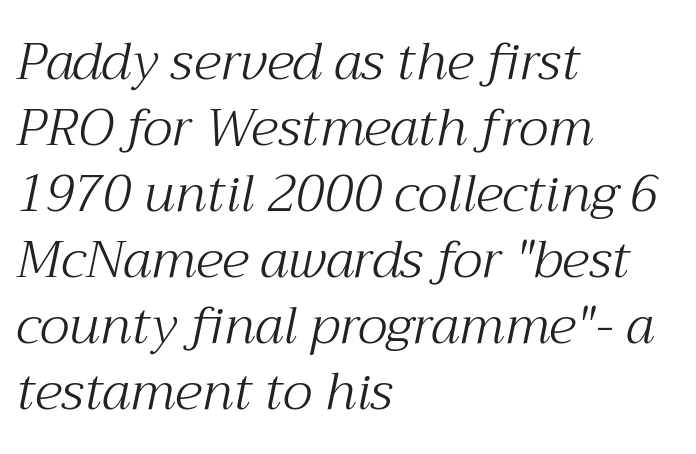
Q: Is the text bold? A: No.
Q: Is the text italic (slanted)? A: Yes, it leans right by about 12 degrees.
Q: Is the typeface a serif or a sans-serif typeface? A: Serif.
Q: Is the text underlined? A: No.
Q: How is the paragraph aligned? A: Left-aligned.
Q: Is the spacing between letters normal or unusually wide? A: Normal.
Q: Is the spacing between lines tight, normal or loose? A: Normal.
Q: Width (condensed, normal, or wide)? A: Normal.
Q: Stroke contrast? A: Medium.
Q: x-height? A: Medium.
Q: Monospaced? A: No.
